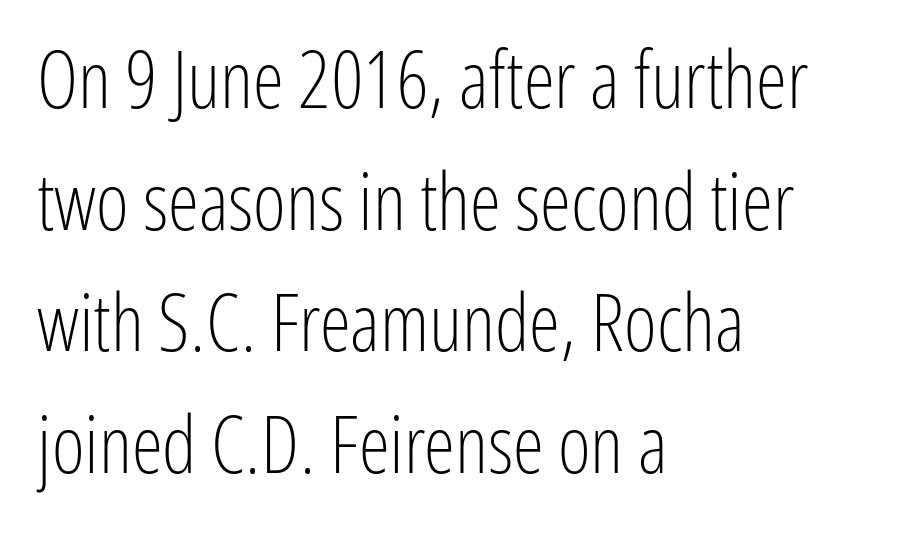
Q: Is the text bold? A: No.
Q: Is the text italic (slanted)? A: No, it is upright.
Q: Is the typeface a serif or a sans-serif typeface? A: Sans-serif.
Q: Is the text underlined? A: No.
Q: How is the paragraph aligned? A: Left-aligned.
Q: Is the spacing between letters normal or unusually wide? A: Normal.
Q: Is the spacing between lines tight, normal or loose? A: Normal.
Q: Width (condensed, normal, or wide)? A: Condensed.
Q: Stroke contrast? A: Low.
Q: x-height? A: Medium.
Q: Monospaced? A: No.
